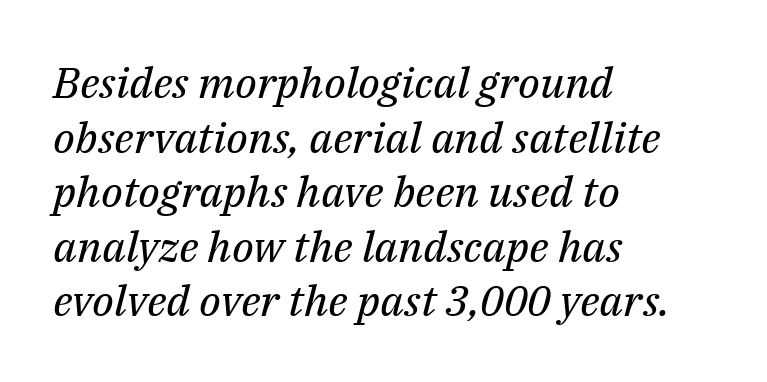
The image shows 43 px regular-weight serif type, italic (leaning right); set left-aligned, normal line spacing (1.27x), normal letter spacing, not underlined; medium stroke contrast and a medium x-height.
